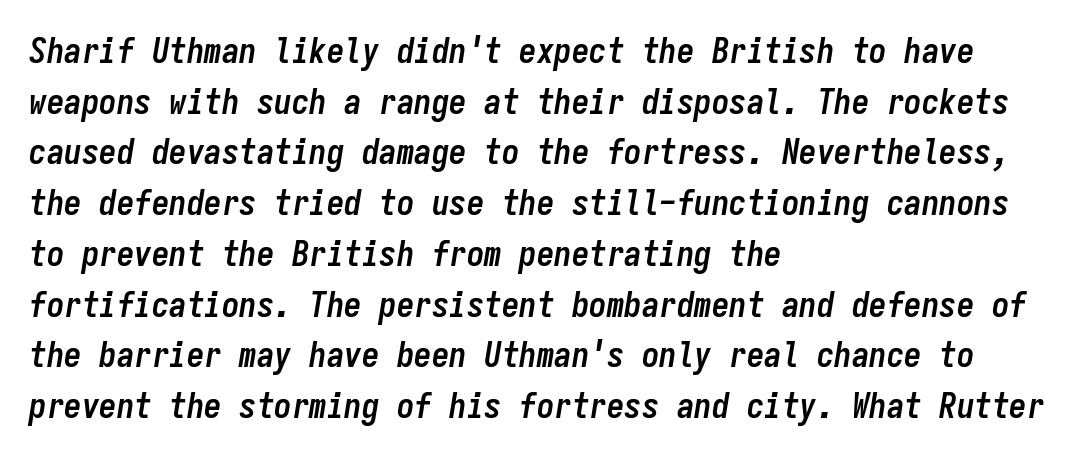
Only glyphs here, with clear space below each row. Is the block centered? No — it sits flush against the left margin. Strokes here are thick enough to call this a true bold. The gaps between neighbouring characters are ordinary and unremarkable.
